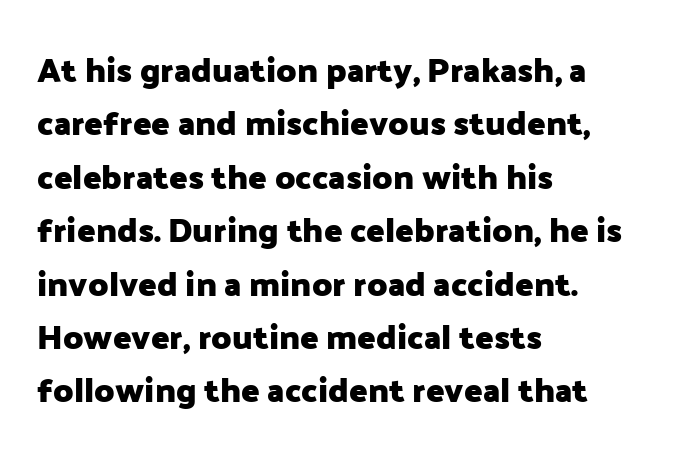
{"serif": "no", "italic": "no", "bold": "yes", "weight": "heavy", "width": "normal", "stroke_contrast": "low", "x_height": "medium", "monospaced": "no", "underline": "no", "align": "left", "line_spacing": "normal", "line_spacing_ratio": 1.57, "letter_spacing": "normal", "letter_spacing_em": 0.0, "glyph_px": 34}
